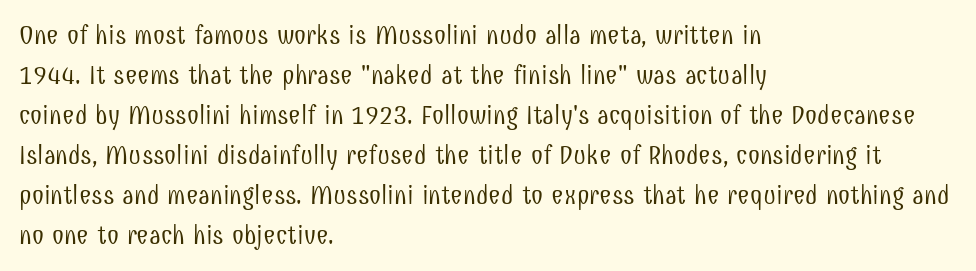
Q: Is the text bold? A: No.
Q: Is the text italic (slanted)? A: No, it is upright.
Q: Is the text underlined? A: No.
Q: How is the paragraph aligned? A: Left-aligned.
Q: Is the spacing between letters normal or unusually wide? A: Normal.
Q: Is the spacing between lines tight, normal or loose? A: Normal.
